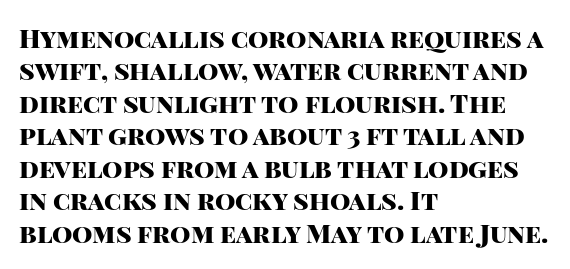
The image shows 26 px bold type, upright; set left-aligned, normal line spacing (1.25x), normal letter spacing, not underlined.
